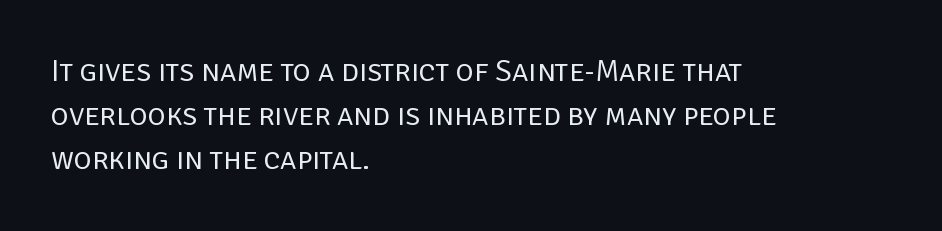
The image shows 31 px regular-weight sans-serif type, upright; set left-aligned, normal line spacing (1.42x), normal letter spacing, not underlined; low stroke contrast and a large x-height.
